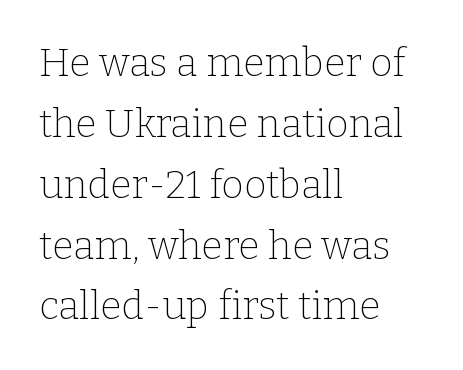
Any mark beneath the type? The region is blank. Yep, those are serifs on the letters. Unbolded letterforms with no extra heft. Honestly, the row spacing looks completely unremarkable. The rendering anchors every line to the left-hand side.
